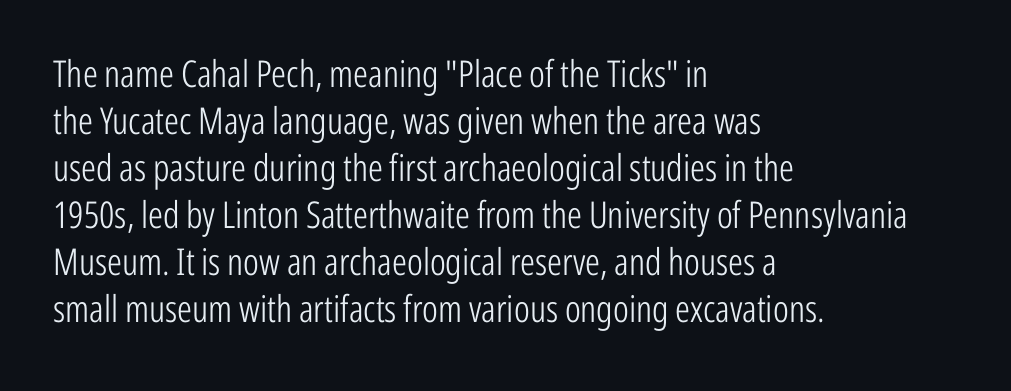
{"serif": "no", "italic": "no", "bold": "no", "weight": "light", "width": "condensed", "stroke_contrast": "low", "x_height": "medium", "monospaced": "no", "underline": "no", "align": "left", "line_spacing": "normal", "line_spacing_ratio": 1.27, "letter_spacing": "normal", "letter_spacing_em": 0.0, "glyph_px": 37}
